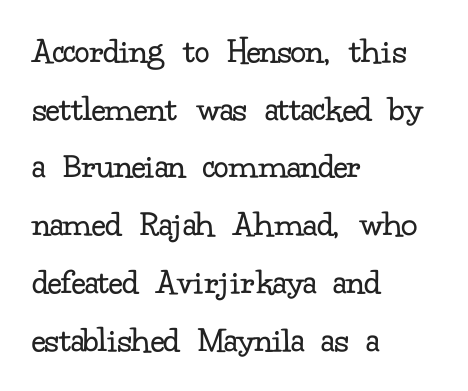
The image shows 37 px regular-weight serif type, upright; set left-aligned, normal line spacing (1.56x), normal letter spacing, not underlined; low stroke contrast and a small x-height.
